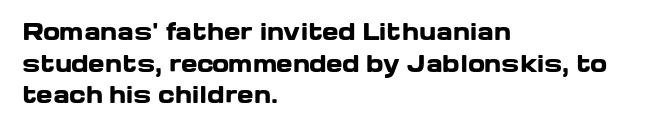
The image shows 22 px bold type, upright; set left-aligned, normal line spacing (1.44x), normal letter spacing, not underlined.
